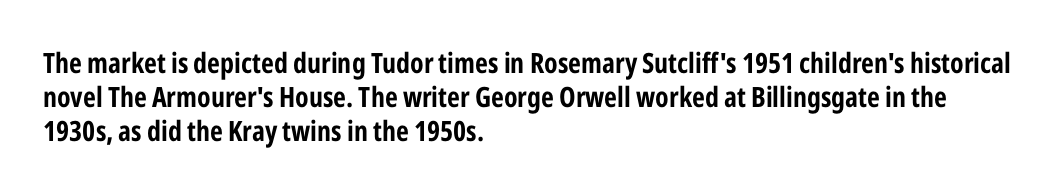
{"serif": "no", "italic": "no", "width": "condensed", "stroke_contrast": "low", "x_height": "medium", "monospaced": "no", "underline": "no", "align": "left", "line_spacing_ratio": 1.22, "letter_spacing": "normal", "letter_spacing_em": 0.0, "glyph_px": 28}
